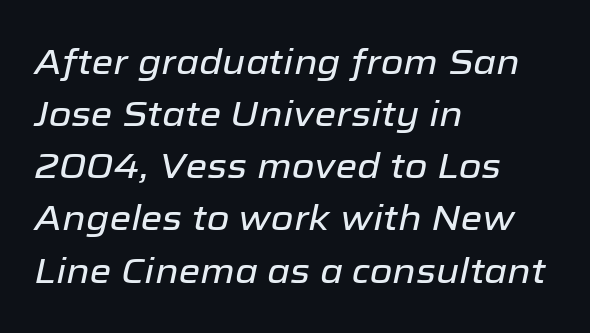
The image shows 35 px text type, italic (leaning right); set left-aligned, normal line spacing (1.49x), normal letter spacing, not underlined; low stroke contrast and a medium x-height.
